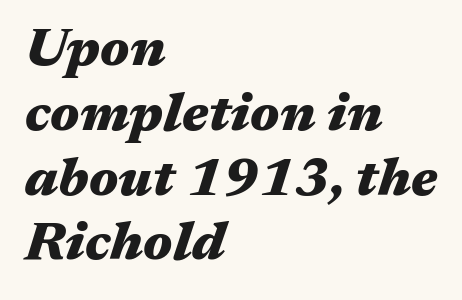
Q: Is the text bold? A: Yes.
Q: Is the text italic (slanted)? A: Yes, it leans right by about 17 degrees.
Q: Is the text underlined? A: No.
Q: How is the paragraph aligned? A: Left-aligned.
Q: Is the spacing between letters normal or unusually wide? A: Normal.
Q: Width (condensed, normal, or wide)? A: Wide.
Q: Stroke contrast? A: Medium.
Q: x-height? A: Medium.
Q: Monospaced? A: No.
